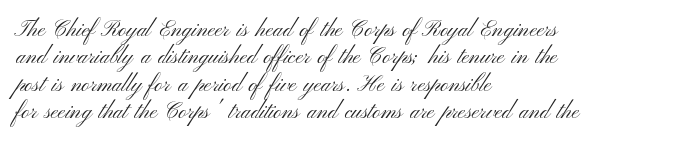
Counters stay open thanks to moderate or lighter strokes. All the whitespace from short lines collects on the right. Normally led — the rows are evenly, conventionally spaced. The glyphs are unaccompanied by any horizontal stroke below them.
